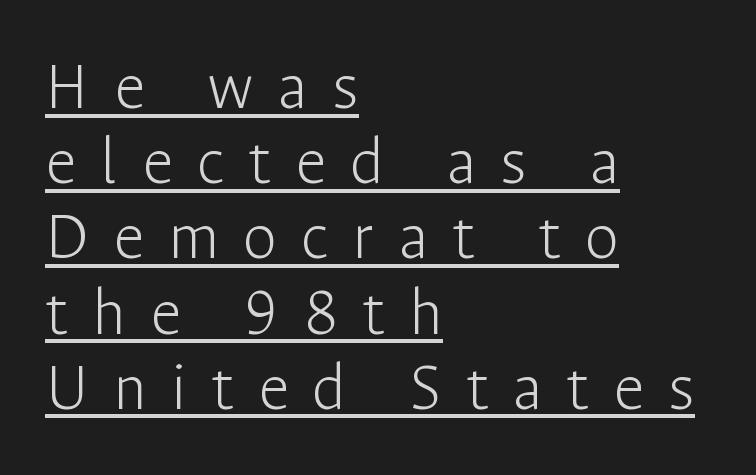
The image shows 69 px light sans-serif type, upright; set left-aligned, tight line spacing (1.09x), unusually wide letter spacing (+0.35 em), underlined; low stroke contrast and a medium x-height.
